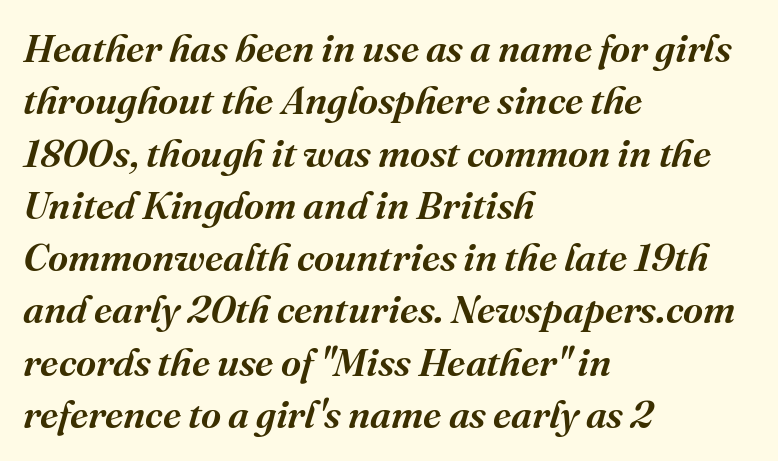
Q: Is the text italic (slanted)? A: Yes, it leans right by about 16 degrees.
Q: Is the typeface a serif or a sans-serif typeface? A: Serif.
Q: Is the text underlined? A: No.
Q: How is the paragraph aligned? A: Left-aligned.
Q: Is the spacing between letters normal or unusually wide? A: Normal.
Q: Is the spacing between lines tight, normal or loose? A: Normal.
Q: Width (condensed, normal, or wide)? A: Normal.
Q: Stroke contrast? A: Medium.
Q: x-height? A: Medium.
Q: Monospaced? A: No.
